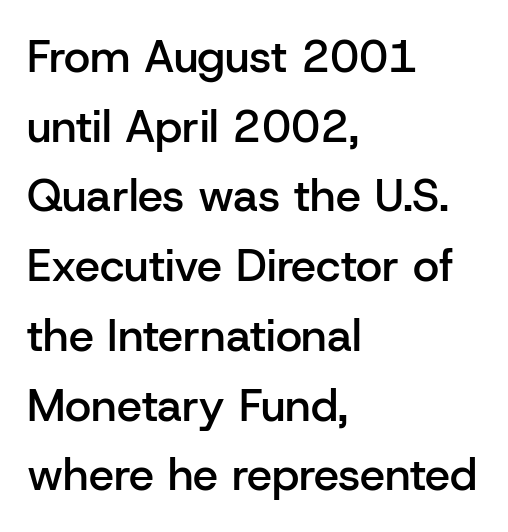
{"serif": "no", "italic": "no", "bold": "semi", "weight": "semibold", "width": "normal", "stroke_contrast": "low", "x_height": "medium", "monospaced": "no", "underline": "no", "align": "left", "line_spacing": "normal", "line_spacing_ratio": 1.55, "letter_spacing": "normal", "letter_spacing_em": 0.0, "glyph_px": 45}
